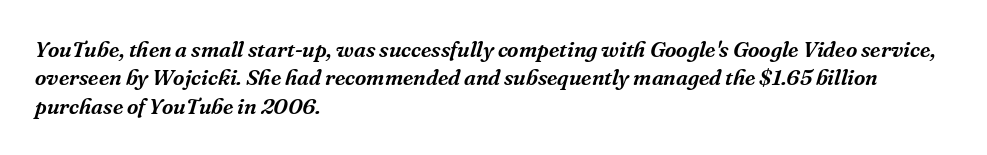
The lines in this sample share a left origin and differ only in where they stop. Characters follow at the spacing the type designer built in. Posture: slanted. Rows of type keep a routine distance in the vertical direction. Underline: absent.
